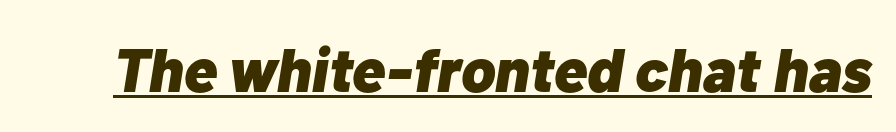
Q: Is the text bold? A: Yes.
Q: Is the text italic (slanted)? A: Yes, it leans right by about 10 degrees.
Q: Is the text underlined? A: Yes.
Q: Is the spacing between letters normal or unusually wide? A: Normal.
Q: Width (condensed, normal, or wide)? A: Normal.
Q: Stroke contrast? A: Low.
Q: x-height? A: Medium.
Q: Monospaced? A: No.
